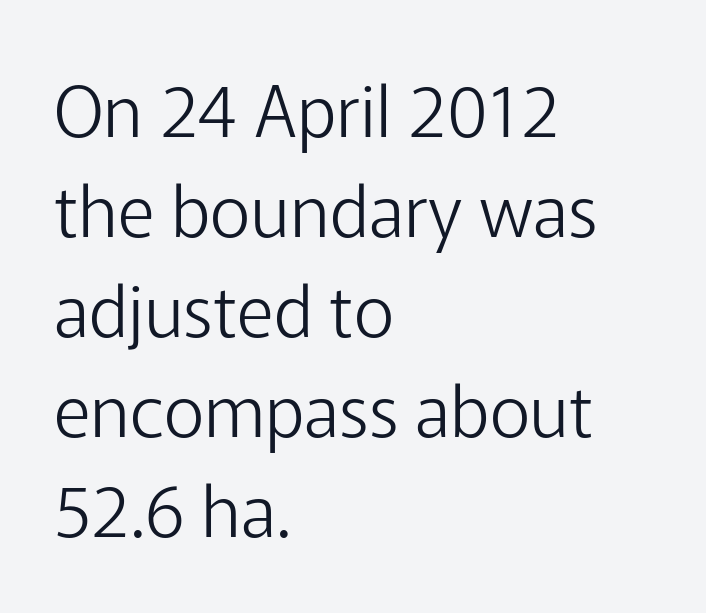
The image shows 71 px light sans-serif type, upright; set left-aligned, normal line spacing (1.41x), normal letter spacing, not underlined; low stroke contrast and a medium x-height.
